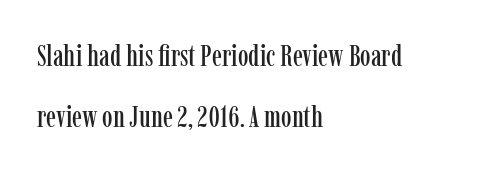
{"serif": "yes", "italic": "no", "width": "condensed", "stroke_contrast": "low", "x_height": "medium", "monospaced": "no", "underline": "no", "align": "left", "line_spacing": "loose", "line_spacing_ratio": 2.02, "letter_spacing": "normal", "letter_spacing_em": 0.0, "glyph_px": 30}
